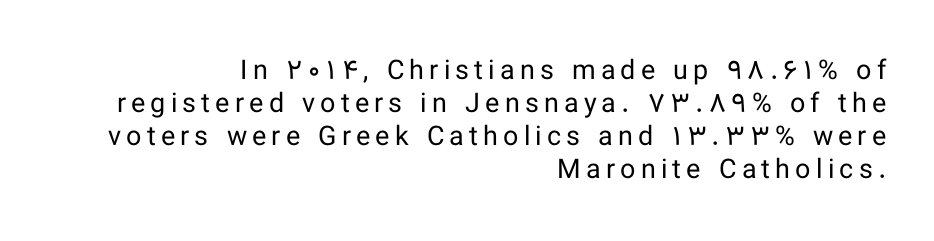
{"italic": "no", "bold": "no", "underline": "no", "align": "right", "line_spacing_ratio": 1.22, "glyph_px": 27}
